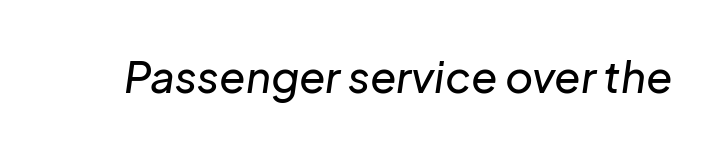
The image shows 43 px text type, italic (leaning right); set normal letter spacing, not underlined; low stroke contrast and a medium x-height.
